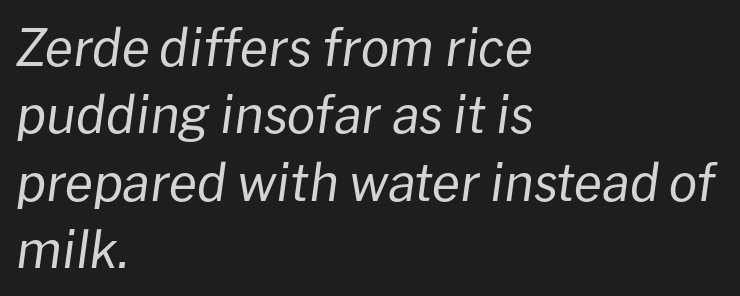
Compared with a typical body face, this is equally light or lighter still. In CSS terms this would be text-align: left. The rendering keeps characters at their native spacing. The rendering applies a slant to the glyphs.
